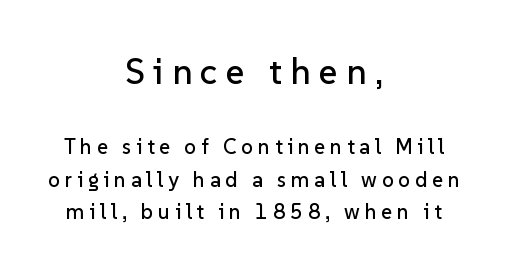
Q: Is the text italic (slanted)? A: No, it is upright.
Q: Is the typeface a serif or a sans-serif typeface? A: Sans-serif.
Q: Is the text underlined? A: No.
Q: How is the paragraph aligned? A: Centered.
Q: Is the spacing between letters normal or unusually wide? A: Unusually wide.
Q: Is the spacing between lines tight, normal or loose? A: Normal.
Q: Which block of text is set in a larger size, the first (top) or the second (bottom)? A: The first (top) one.
Q: Width (condensed, normal, or wide)? A: Normal.
Q: Stroke contrast? A: Low.
Q: x-height? A: Medium.
Q: Monospaced? A: No.
